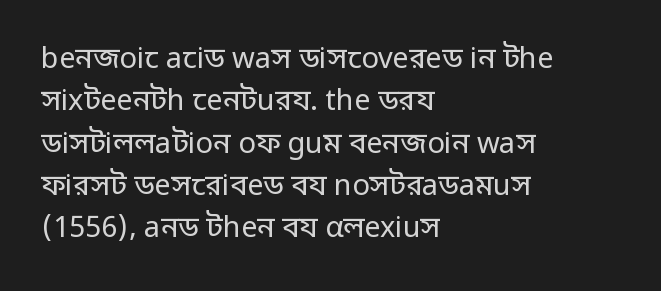
{"serif": "no", "italic": "no", "bold": "no", "weight": "regular", "width": "normal", "stroke_contrast": "low", "x_height": "medium", "monospaced": "no", "underline": "no", "align": "left", "line_spacing": "normal", "line_spacing_ratio": 1.46, "letter_spacing": "normal", "letter_spacing_em": 0.0, "glyph_px": 29}
